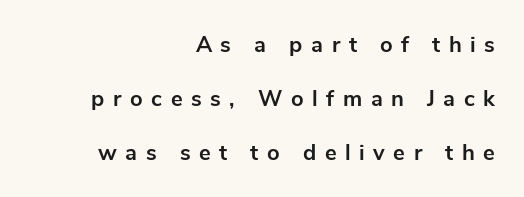
Q: Is the text bold? A: Yes.
Q: Is the text italic (slanted)? A: No, it is upright.
Q: Is the text underlined? A: No.
Q: How is the paragraph aligned? A: Right-aligned.
Q: Is the spacing between letters normal or unusually wide? A: Unusually wide.
Q: Is the spacing between lines tight, normal or loose? A: Loose.
